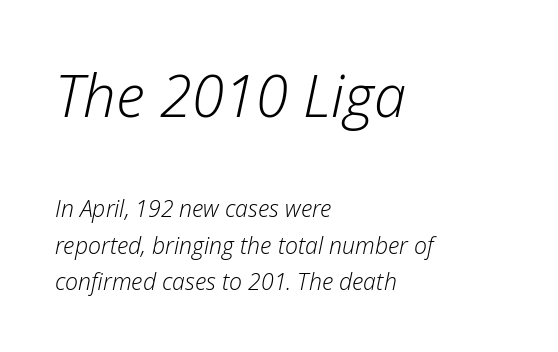
{"italic": "yes", "lean": "right", "slant_degrees": 12, "bold": "no", "weight": "light", "width": "normal", "stroke_contrast": "low", "x_height": "medium", "monospaced": "no", "underline": "no", "align": "left", "line_spacing": "normal", "line_spacing_ratio": 1.57, "letter_spacing": "normal", "letter_spacing_em": 0.0, "larger_block": "first", "size_ratio": 2.52, "glyph_px": 58}
